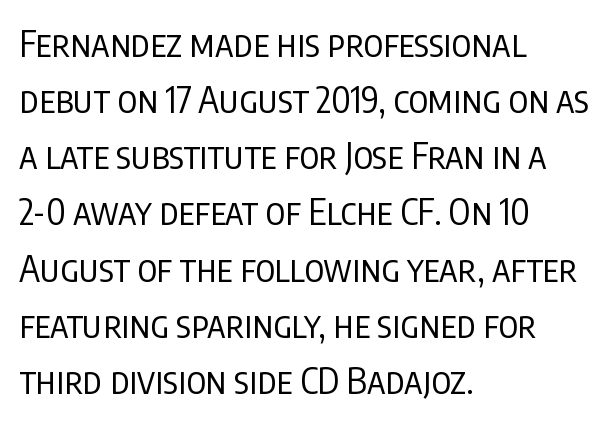
Casual observation: everything's shoved over to the left. Stems here are at most as thick as an everyday book face. The type is set solid horizontally, with unmodified tracking. Are there feet on the stems? There aren't — it's a sans. Underline: absent. Notice how the stems are strictly vertical — no italics here.
